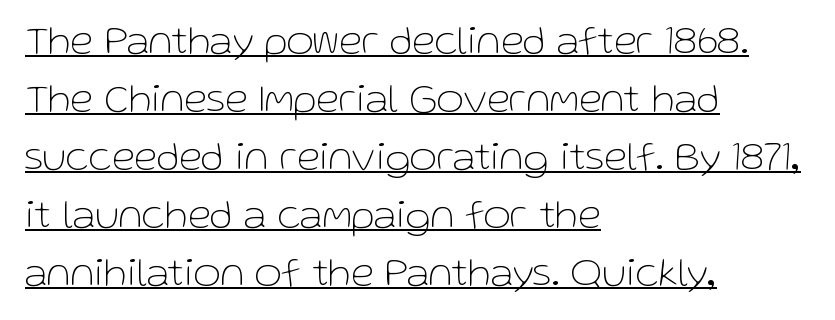
These lines stack with their left ends in a neat column. Stems and bowls with no extra thickness — not bold. The space between consecutive lines is moderate. A typesetter would call this proportional, since set widths differ per character. The glyphs are accompanied by a horizontal stroke just below them.
